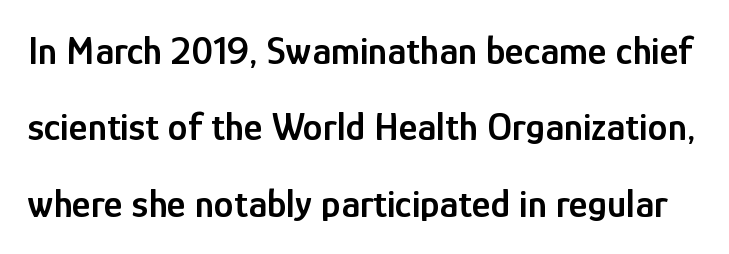
{"serif": "no", "italic": "no", "bold": "semi", "weight": "semibold", "width": "condensed", "stroke_contrast": "low", "x_height": "medium", "monospaced": "no", "underline": "no", "line_spacing": "loose", "line_spacing_ratio": 1.91, "letter_spacing": "normal", "letter_spacing_em": 0.0, "glyph_px": 40}
